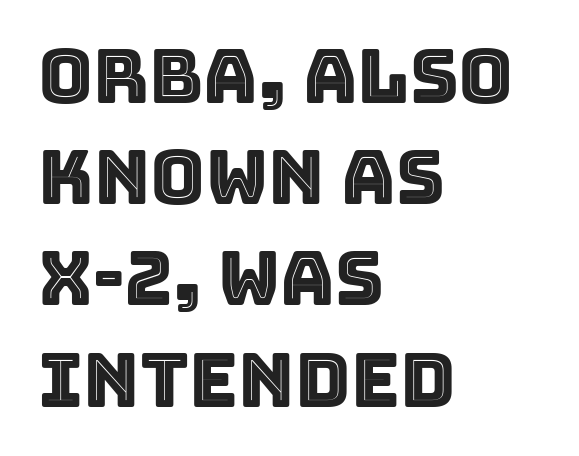
{"italic": "no", "width": "normal", "x_height": "large", "monospaced": "no", "underline": "no", "align": "left", "line_spacing": "normal", "line_spacing_ratio": 1.35, "letter_spacing": "normal", "letter_spacing_em": 0.0, "glyph_px": 75}
